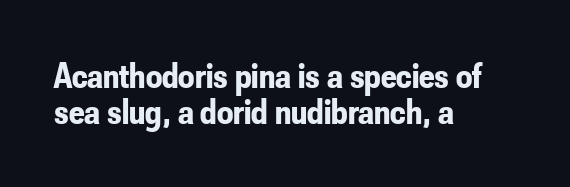
What's the leading like? Squeezed, with rows nearly overlapping. Short and long lines alike share a common starting point at left. Nobody touched the tracking dial on this one. Is this a fixed-width face? No — the glyphs have proportional, varying widths.
